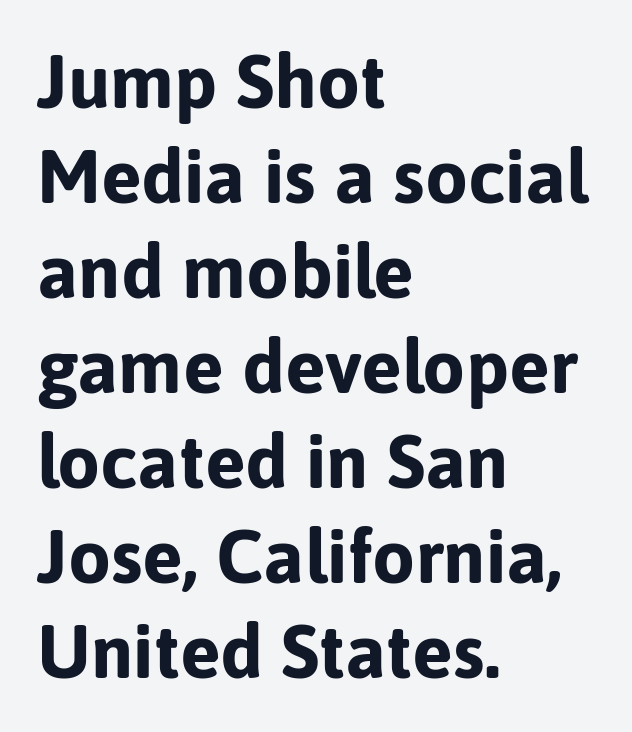
The image shows 76 px bold sans-serif type, upright; set left-aligned, normal line spacing (1.25x), normal letter spacing, not underlined; low stroke contrast and a medium x-height.
